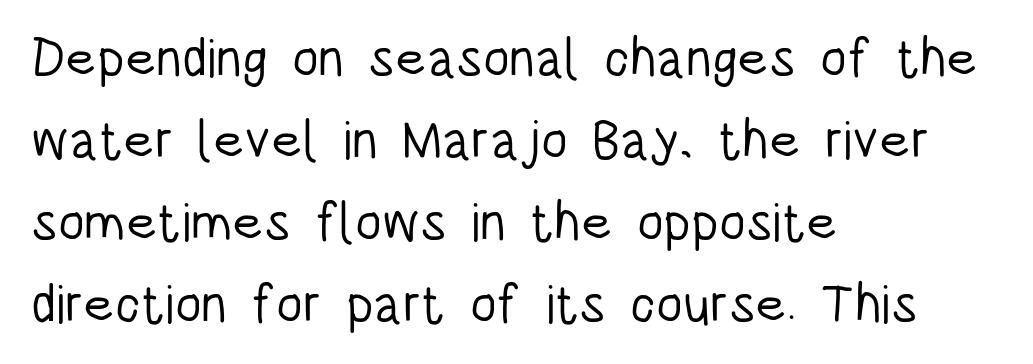
Q: Is the text bold? A: No.
Q: Is the text italic (slanted)? A: No, it is upright.
Q: Is the typeface a serif or a sans-serif typeface? A: Sans-serif.
Q: Is the text underlined? A: No.
Q: How is the paragraph aligned? A: Left-aligned.
Q: Is the spacing between letters normal or unusually wide? A: Normal.
Q: Is the spacing between lines tight, normal or loose? A: Normal.
Q: Width (condensed, normal, or wide)? A: Condensed.
Q: Stroke contrast? A: Low.
Q: x-height? A: Large.
Q: Monospaced? A: No.
